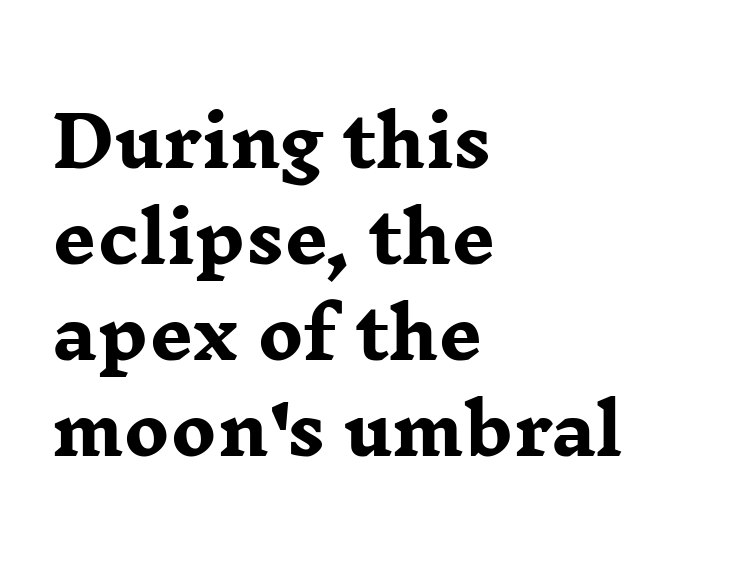
{"serif": "yes", "italic": "no", "bold": "yes", "weight": "heavy", "width": "wide", "stroke_contrast": "low", "x_height": "medium", "monospaced": "no", "underline": "no", "align": "left", "line_spacing": "normal", "line_spacing_ratio": 1.41, "letter_spacing": "normal", "letter_spacing_em": 0.0, "glyph_px": 68}
